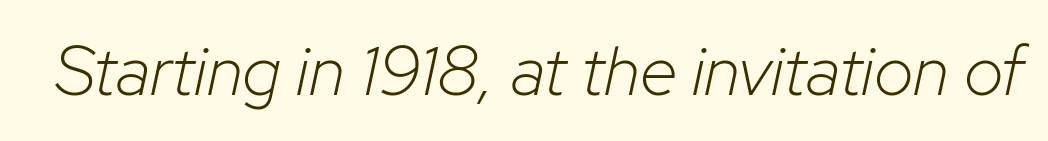
Type without underlining. There is no visible air inserted between adjacent glyphs. Bold? No — there's no thickening of the strokes. This is oblique type, the kind used for emphasis or titles. The face used here is proportionally spaced, like ordinary book or web type.
